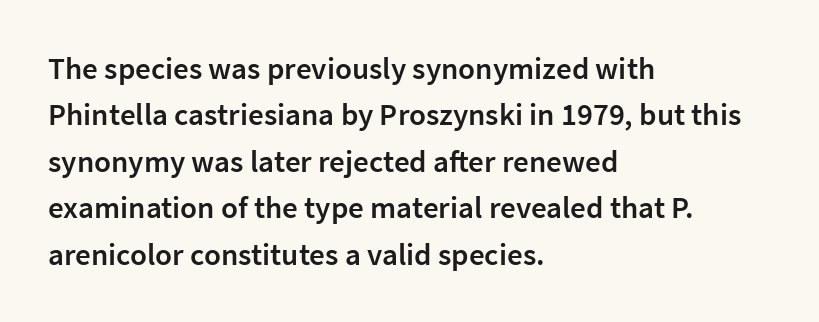
The image shows 31 px semibold sans-serif type, upright; set left-aligned, normal line spacing (1.5x), normal letter spacing, not underlined; low stroke contrast and a medium x-height.
